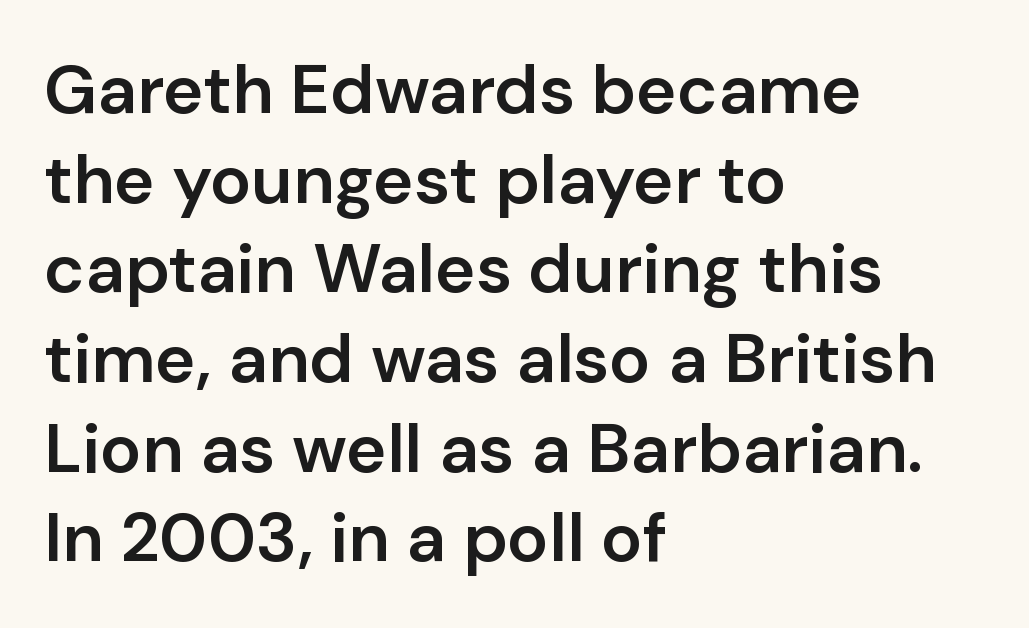
{"serif": "no", "italic": "no", "bold": "semi", "weight": "semibold", "width": "normal", "stroke_contrast": "low", "x_height": "medium", "monospaced": "no", "underline": "no", "align": "left", "line_spacing": "normal", "line_spacing_ratio": 1.3, "letter_spacing": "normal", "letter_spacing_em": 0.0, "glyph_px": 69}
